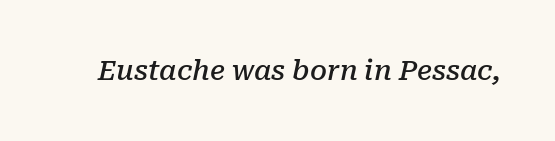
{"italic": "yes", "lean": "right", "slant_degrees": 10, "bold": "semi", "underline": "no", "letter_spacing": "normal", "letter_spacing_em": 0.0, "glyph_px": 27}
